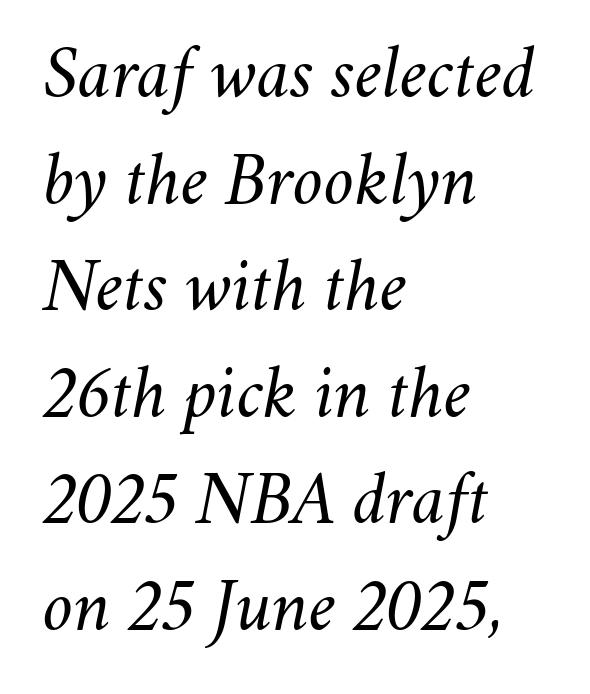
The image shows 74 px regular-weight type, italic (leaning right); set left-aligned, normal line spacing (1.44x), normal letter spacing, not underlined; medium stroke contrast and a small x-height.
